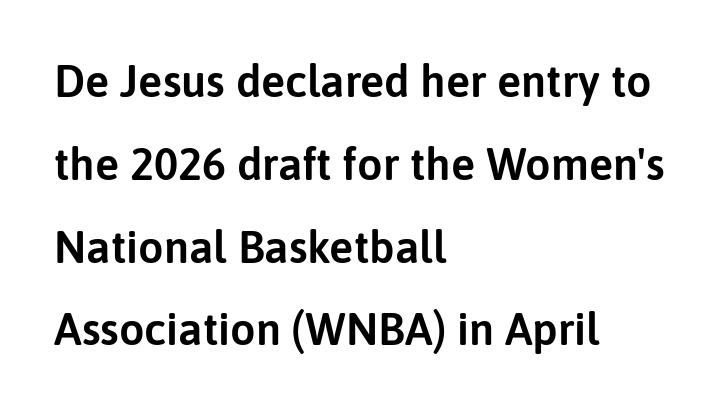
Q: Is the text italic (slanted)? A: No, it is upright.
Q: Is the typeface a serif or a sans-serif typeface? A: Sans-serif.
Q: Is the text underlined? A: No.
Q: How is the paragraph aligned? A: Left-aligned.
Q: Is the spacing between letters normal or unusually wide? A: Normal.
Q: Width (condensed, normal, or wide)? A: Normal.
Q: Stroke contrast? A: Low.
Q: x-height? A: Medium.
Q: Monospaced? A: No.
